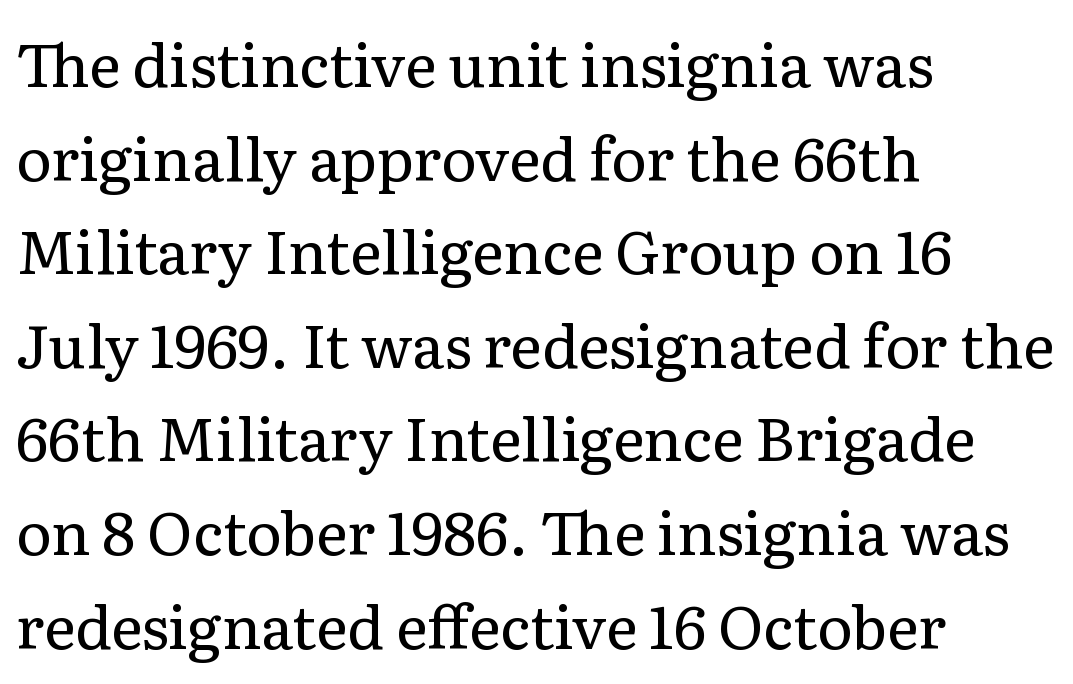
{"serif": "yes", "italic": "no", "bold": "no", "weight": "regular", "width": "normal", "stroke_contrast": "low", "x_height": "medium", "monospaced": "no", "underline": "no", "align": "left", "line_spacing": "normal", "line_spacing_ratio": 1.56, "letter_spacing": "normal", "letter_spacing_em": 0.0, "glyph_px": 60}
